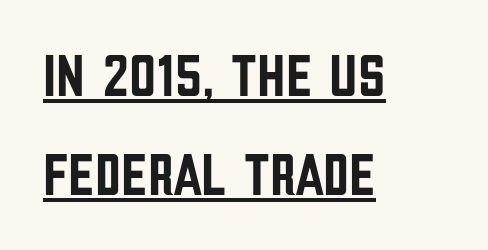
{"serif": "no", "italic": "no", "width": "condensed", "stroke_contrast": "low", "x_height": "large", "monospaced": "no", "underline": "yes", "align": "left", "line_spacing": "normal", "line_spacing_ratio": 1.65, "letter_spacing": "normal", "letter_spacing_em": 0.0, "glyph_px": 60}
